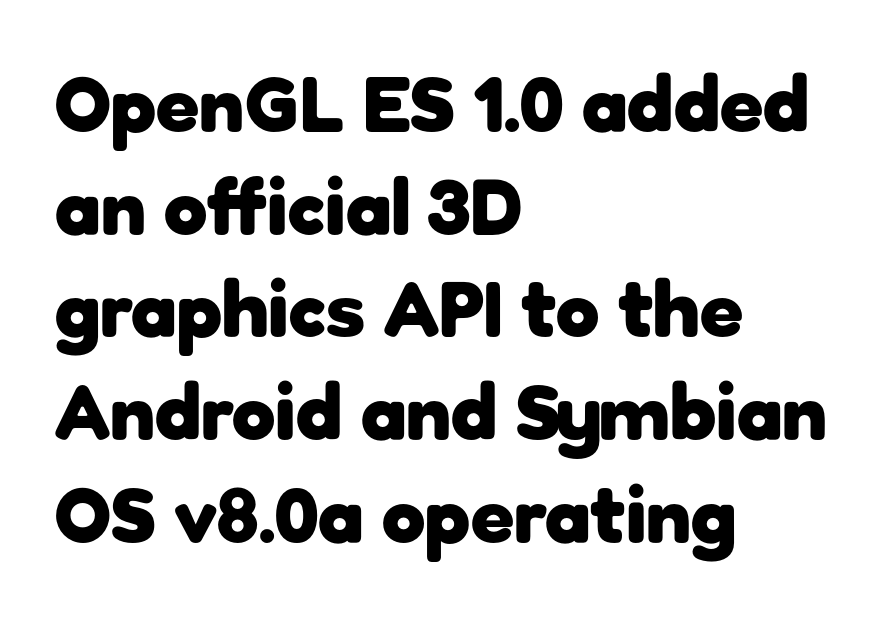
The block of text has a typical density, with ordinary space between rows. Each letter's strokes conclude bluntly, with no projecting serifs. Summary of weight: heavy, a full bold. The lines in this sample share a left origin and differ only in where they stop.
